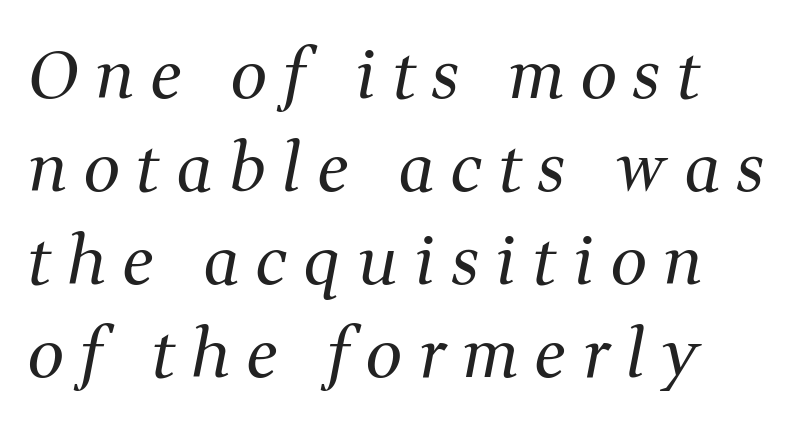
{"serif": "yes", "italic": "yes", "lean": "right", "slant_degrees": 11, "bold": "no", "weight": "regular", "width": "normal", "stroke_contrast": "medium", "x_height": "medium", "monospaced": "no", "underline": "no", "align": "left", "line_spacing": "normal", "line_spacing_ratio": 1.43, "letter_spacing": "wide", "letter_spacing_em": 0.26, "glyph_px": 65}
